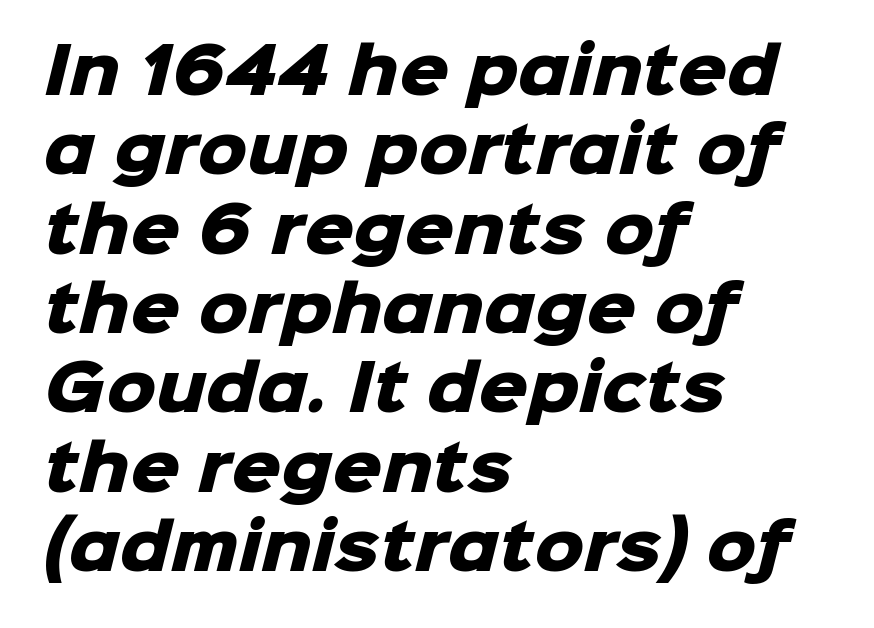
The face used here has the dense, thick strokes of a bold. Look at the bottom of the vertical strokes: they stop flat, with no serifs. Between one letter and the next there's only the usual sliver of space. A typesetter would call this leading conventional body-copy spacing. The passage shown is typed in a proportional face where columns would drift. Casual observation: everything's shoved over to the left.
